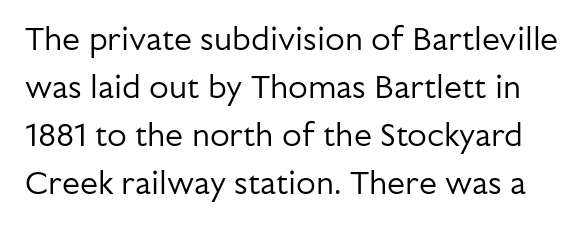
Type without underlining. How would I describe the line gaps? Plain and ordinary. Students, note that the glyphs here touch the page at normal intervals. Think standard paragraph weight, or any step lighter than that. Think of a printed novel: that variable character pitch is what you see here. These lines were composed using upright roman letters.
